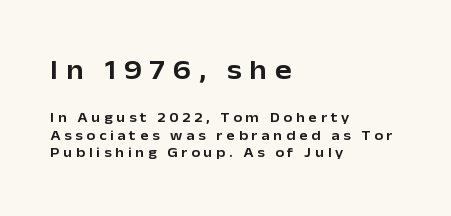
The image shows 28 px sans-serif type, upright; set left-aligned, normal line spacing (1.25x), unusually wide letter spacing (+0.27 em), not underlined; the first (top) block is 2.0x larger; low stroke contrast and a medium x-height.
